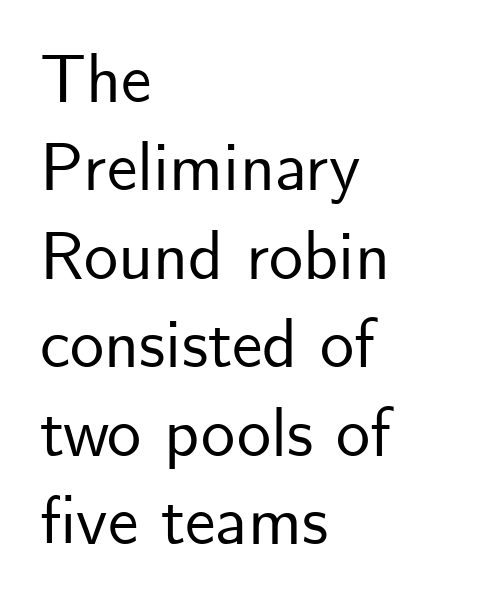
Q: Is the text italic (slanted)? A: No, it is upright.
Q: Is the typeface a serif or a sans-serif typeface? A: Sans-serif.
Q: Is the text underlined? A: No.
Q: How is the paragraph aligned? A: Left-aligned.
Q: Is the spacing between letters normal or unusually wide? A: Normal.
Q: Is the spacing between lines tight, normal or loose? A: Normal.
Q: Width (condensed, normal, or wide)? A: Normal.
Q: Stroke contrast? A: Low.
Q: x-height? A: Small.
Q: Monospaced? A: No.
